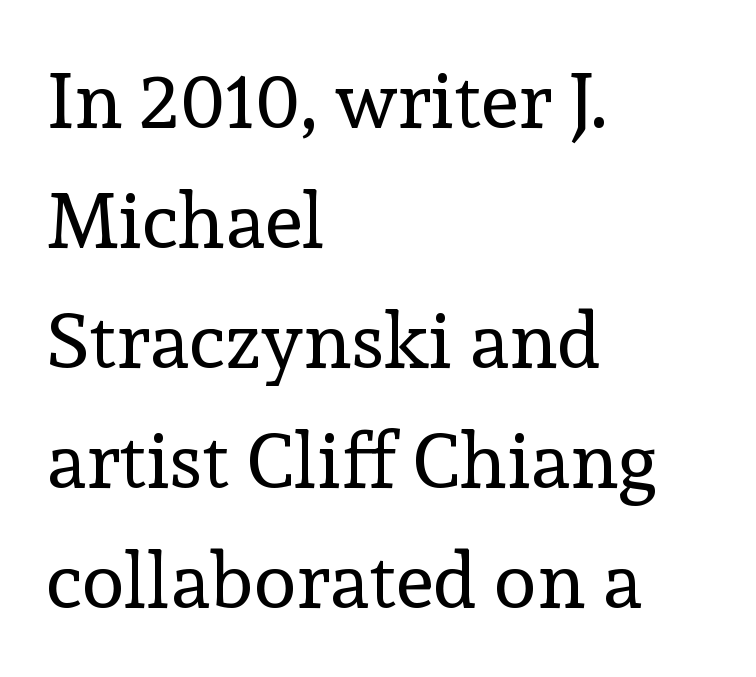
The image shows 78 px regular-weight serif type, upright; set left-aligned, normal line spacing (1.54x), normal letter spacing, not underlined; a medium x-height.
